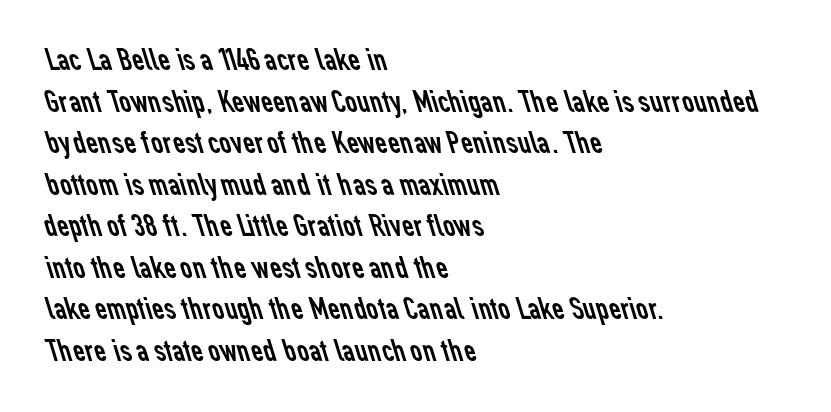
{"serif": "no", "bold": "no", "weight": "regular", "width": "normal", "stroke_contrast": "low", "x_height": "medium", "monospaced": "no", "underline": "no", "align": "left", "line_spacing": "normal", "line_spacing_ratio": 1.26, "letter_spacing": "normal", "letter_spacing_em": 0.0, "glyph_px": 33}
